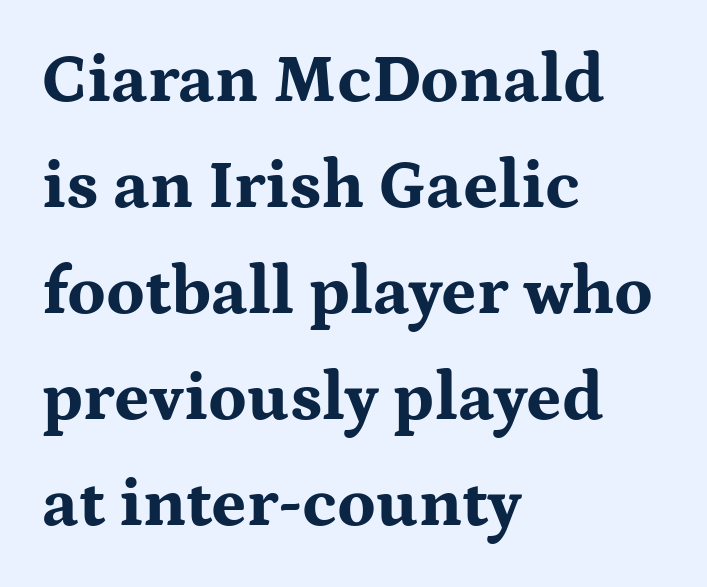
Q: Is the text bold? A: Yes.
Q: Is the text italic (slanted)? A: No, it is upright.
Q: Is the typeface a serif or a sans-serif typeface? A: Serif.
Q: Is the text underlined? A: No.
Q: How is the paragraph aligned? A: Left-aligned.
Q: Is the spacing between letters normal or unusually wide? A: Normal.
Q: Is the spacing between lines tight, normal or loose? A: Normal.
Q: Width (condensed, normal, or wide)? A: Wide.
Q: Stroke contrast? A: Medium.
Q: x-height? A: Medium.
Q: Monospaced? A: No.
